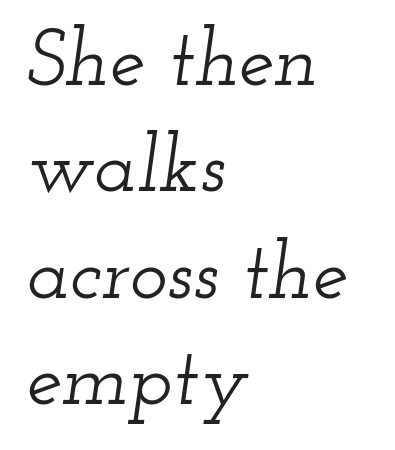
{"serif": "yes", "italic": "yes", "lean": "right", "slant_degrees": 12, "width": "wide", "stroke_contrast": "low", "x_height": "small", "monospaced": "no", "underline": "no", "align": "left", "line_spacing": "normal", "line_spacing_ratio": 1.33, "letter_spacing": "normal", "letter_spacing_em": 0.0, "glyph_px": 80}
